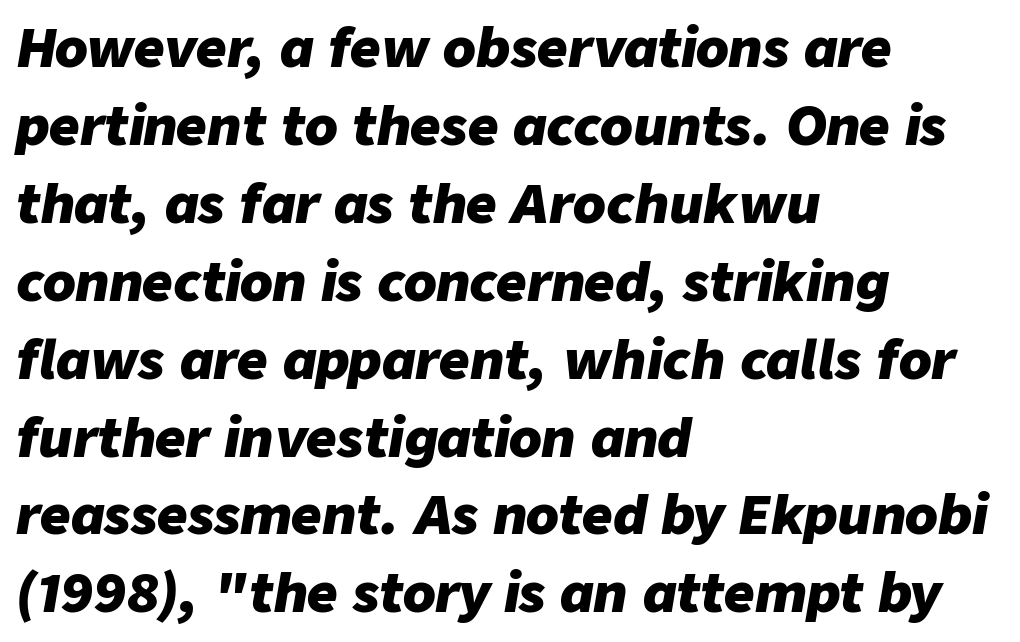
Q: Is the text bold? A: Yes.
Q: Is the text italic (slanted)? A: Yes, it leans right by about 9 degrees.
Q: Is the text underlined? A: No.
Q: How is the paragraph aligned? A: Left-aligned.
Q: Is the spacing between letters normal or unusually wide? A: Normal.
Q: Is the spacing between lines tight, normal or loose? A: Normal.
Q: Width (condensed, normal, or wide)? A: Normal.
Q: Stroke contrast? A: Low.
Q: x-height? A: Medium.
Q: Monospaced? A: No.
